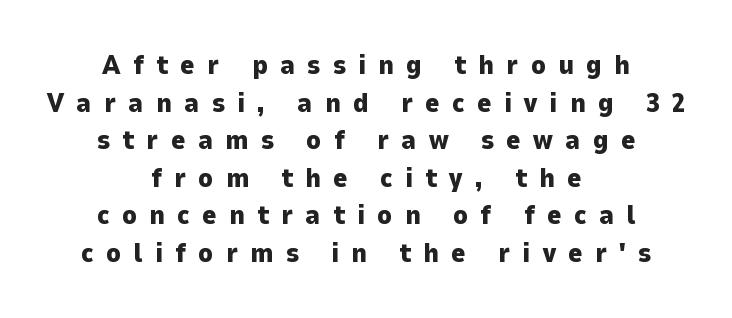
{"italic": "no", "bold": "yes", "underline": "no", "align": "center", "line_spacing": "normal", "line_spacing_ratio": 1.39, "letter_spacing": "wide", "letter_spacing_em": 0.46, "glyph_px": 27}
